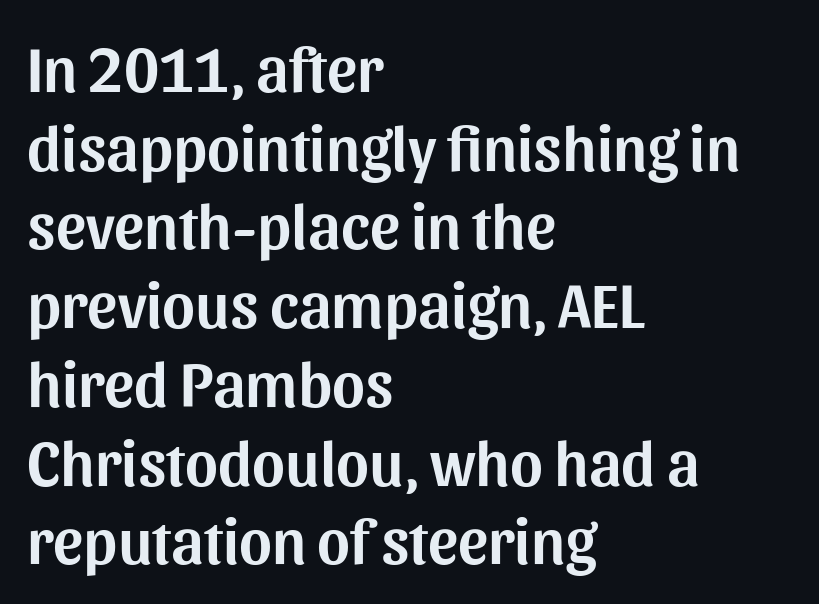
Character widths vary here, with narrow letters taking less room than wide ones. Each line starts at the same left margin while the right side varies. Normally led — the rows are evenly, conventionally spaced. The area under the type is left untouched.
